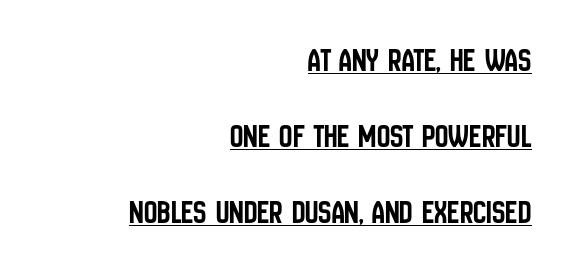
Q: Is the text italic (slanted)? A: No, it is upright.
Q: Is the typeface a serif or a sans-serif typeface? A: Sans-serif.
Q: Is the text underlined? A: Yes.
Q: How is the paragraph aligned? A: Right-aligned.
Q: Is the spacing between letters normal or unusually wide? A: Normal.
Q: Is the spacing between lines tight, normal or loose? A: Loose.
Q: Width (condensed, normal, or wide)? A: Condensed.
Q: Stroke contrast? A: Low.
Q: x-height? A: Large.
Q: Monospaced? A: No.
